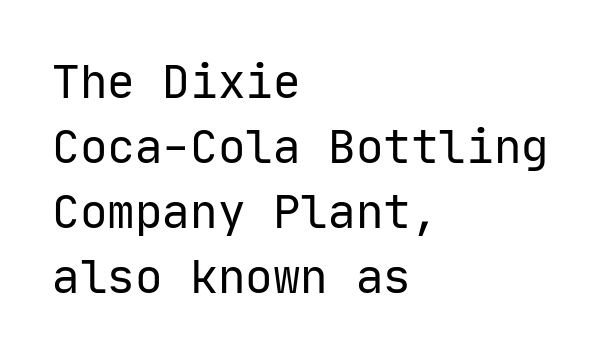
The image shows 46 px regular-weight sans-serif type, upright, monospaced; set left-aligned, normal line spacing (1.41x), normal letter spacing, not underlined; low stroke contrast and a medium x-height.
